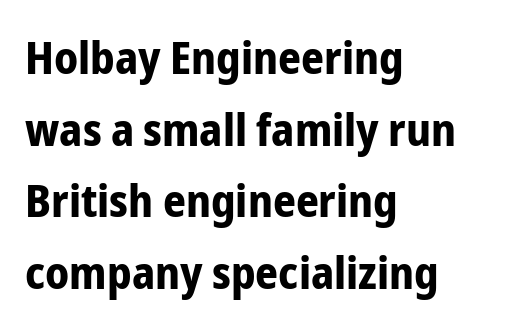
Q: Is the text bold? A: Yes.
Q: Is the text italic (slanted)? A: No, it is upright.
Q: Is the typeface a serif or a sans-serif typeface? A: Sans-serif.
Q: Is the text underlined? A: No.
Q: How is the paragraph aligned? A: Left-aligned.
Q: Is the spacing between letters normal or unusually wide? A: Normal.
Q: Is the spacing between lines tight, normal or loose? A: Normal.
Q: Width (condensed, normal, or wide)? A: Condensed.
Q: Stroke contrast? A: Low.
Q: x-height? A: Medium.
Q: Monospaced? A: No.
